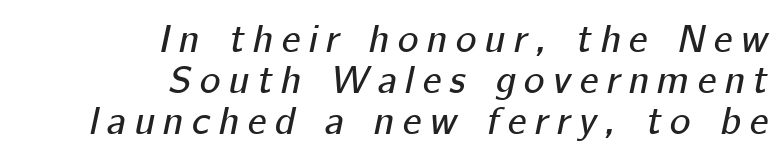
Clear beneath every line of the passage. Slanted lettering throughout. Proportional: the letters do not fall into vertical columns. Vertical spacing — tight. The rendering anchors every line to the right-hand side.
